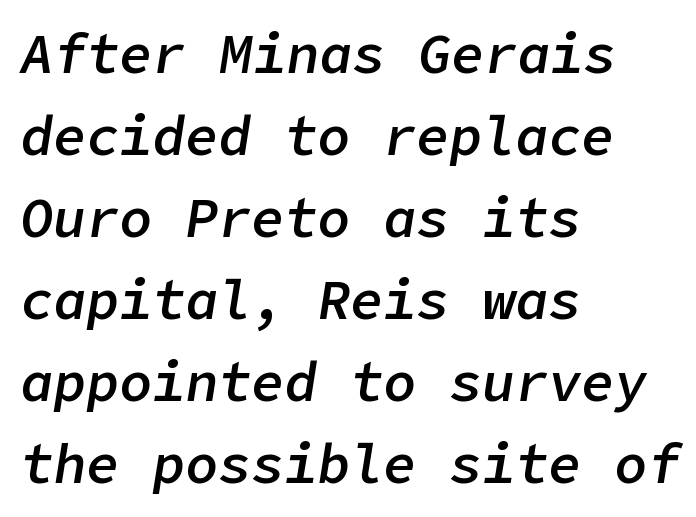
{"italic": "yes", "lean": "right", "slant_degrees": 9, "bold": "semi", "weight": "semibold", "width": "normal", "stroke_contrast": "low", "x_height": "medium", "underline": "no", "align": "left", "line_spacing": "normal", "line_spacing_ratio": 1.49, "letter_spacing": "normal", "letter_spacing_em": 0.0, "glyph_px": 55}
